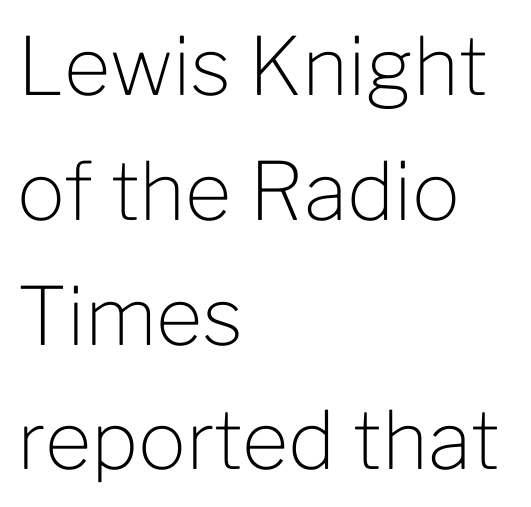
Q: Is the text bold? A: No.
Q: Is the text italic (slanted)? A: No, it is upright.
Q: Is the typeface a serif or a sans-serif typeface? A: Sans-serif.
Q: Is the text underlined? A: No.
Q: How is the paragraph aligned? A: Left-aligned.
Q: Is the spacing between letters normal or unusually wide? A: Normal.
Q: Is the spacing between lines tight, normal or loose? A: Normal.
Q: Width (condensed, normal, or wide)? A: Normal.
Q: Stroke contrast? A: Low.
Q: x-height? A: Medium.
Q: Monospaced? A: No.
